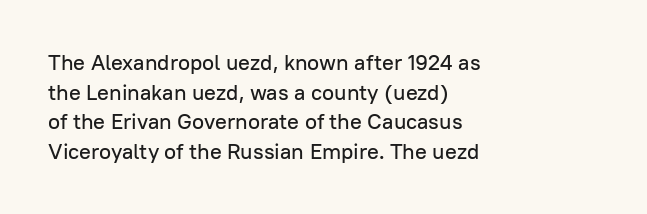
The image shows 22 px text type, upright; set left-aligned, normal line spacing (1.35x), normal letter spacing, not underlined.
